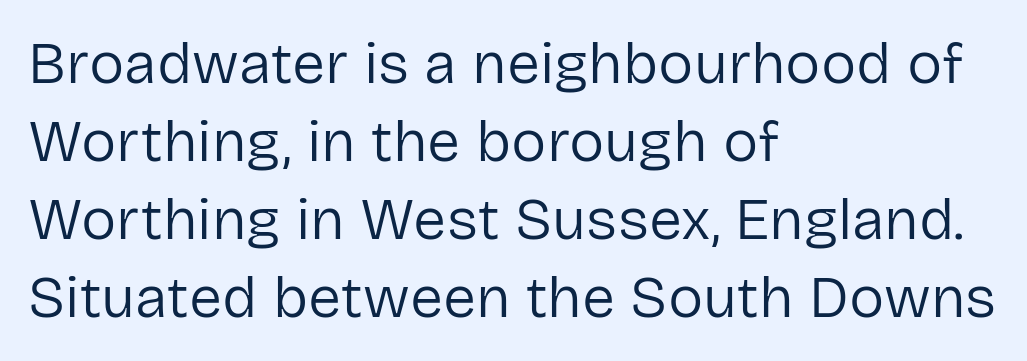
The image shows 59 px regular-weight sans-serif type, upright; set left-aligned, normal line spacing (1.32x), normal letter spacing, not underlined; low stroke contrast and a medium x-height.
